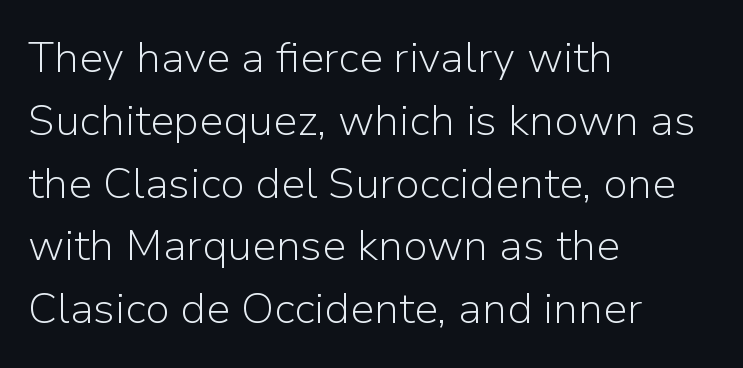
The image shows 43 px light sans-serif type, upright; set left-aligned, normal line spacing (1.46x), normal letter spacing, not underlined; low stroke contrast and a medium x-height.
